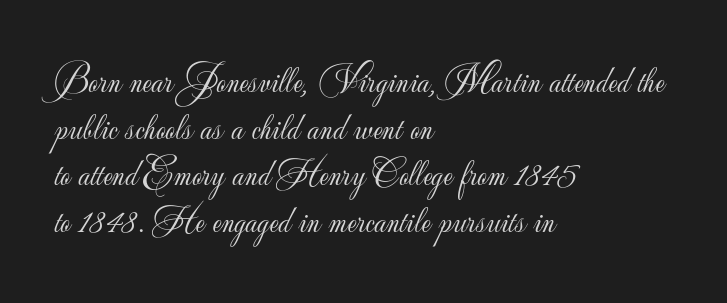
{"serif": "no", "bold": "no", "weight": "light", "width": "normal", "stroke_contrast": "low", "x_height": "small", "monospaced": "no", "underline": "no", "align": "left", "line_spacing_ratio": 1.23, "letter_spacing": "normal", "letter_spacing_em": 0.0, "glyph_px": 38}
